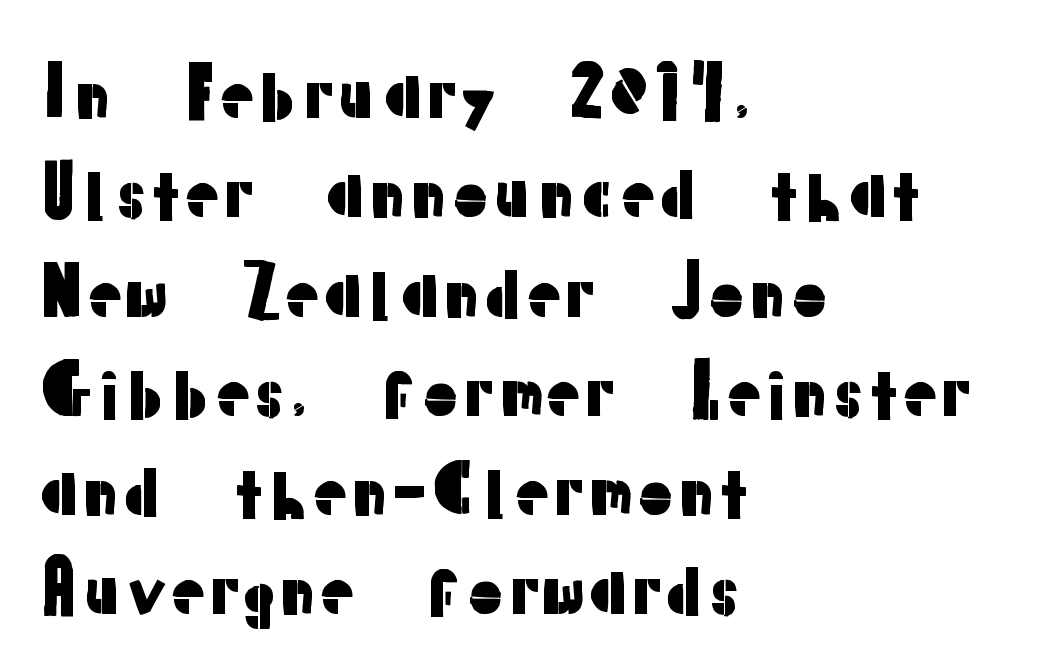
{"serif": "no", "italic": "no", "width": "normal", "stroke_contrast": "low", "x_height": "medium", "monospaced": "no", "underline": "no", "align": "left", "line_spacing": "normal", "line_spacing_ratio": 1.46, "letter_spacing": "normal", "letter_spacing_em": 0.0, "glyph_px": 68}
